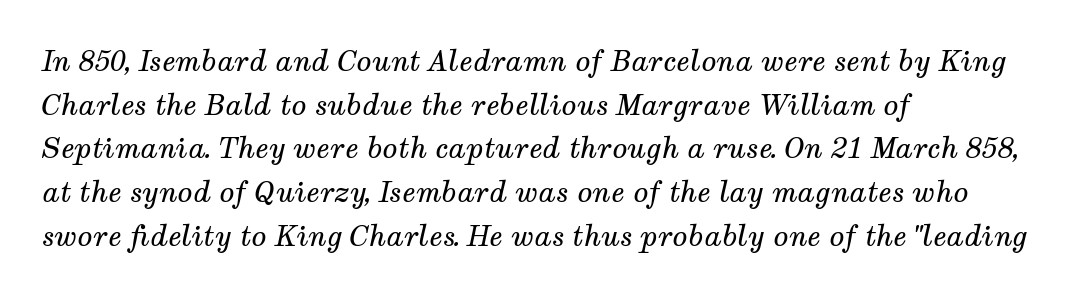
Q: Is the text bold? A: No.
Q: Is the text italic (slanted)? A: Yes, it leans right by about 12 degrees.
Q: Is the typeface a serif or a sans-serif typeface? A: Serif.
Q: Is the text underlined? A: No.
Q: How is the paragraph aligned? A: Left-aligned.
Q: Is the spacing between letters normal or unusually wide? A: Normal.
Q: Is the spacing between lines tight, normal or loose? A: Normal.
Q: Width (condensed, normal, or wide)? A: Normal.
Q: Stroke contrast? A: Medium.
Q: x-height? A: Medium.
Q: Monospaced? A: No.
